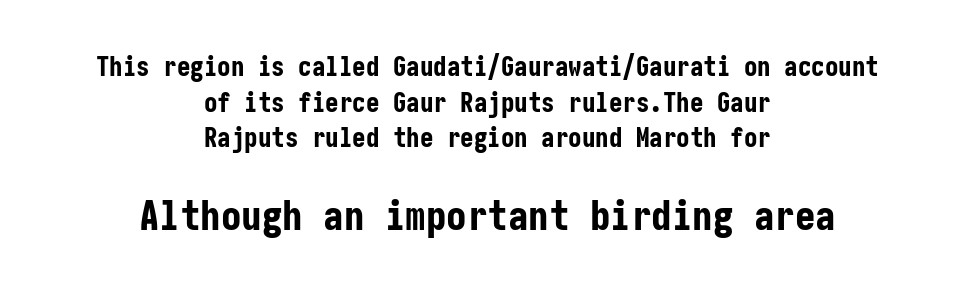
The image shows 41 px bold, condensed sans-serif type, upright; set centered, normal line spacing (1.32x), normal letter spacing, not underlined; the second (bottom) block is 1.52x larger; low stroke contrast and a medium x-height.
